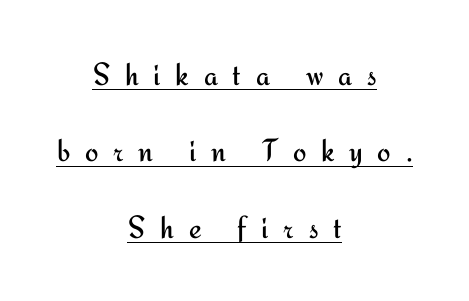
Q: Is the text bold? A: No.
Q: Is the text italic (slanted)? A: No, it is upright.
Q: Is the typeface a serif or a sans-serif typeface? A: Sans-serif.
Q: Is the text underlined? A: Yes.
Q: How is the paragraph aligned? A: Centered.
Q: Is the spacing between letters normal or unusually wide? A: Unusually wide.
Q: Is the spacing between lines tight, normal or loose? A: Loose.
Q: Width (condensed, normal, or wide)? A: Normal.
Q: Stroke contrast? A: Medium.
Q: x-height? A: Small.
Q: Monospaced? A: No.
